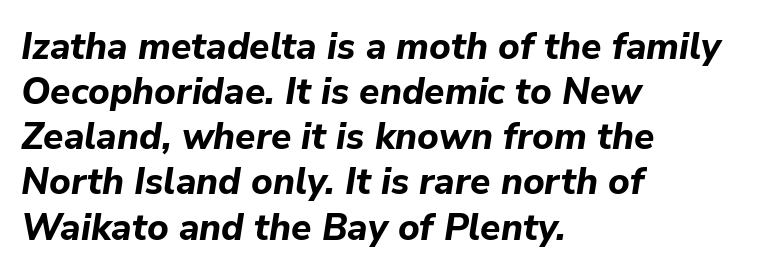
Proportional: the letters do not fall into vertical columns. A typesetter would mark this as italic. Emphasis by weight is at full strength: bold. Descenders are the only things crossing below the line. Short note: letters normally spaced. A student would call this left alignment; a typographer would say flush left, rag right.
